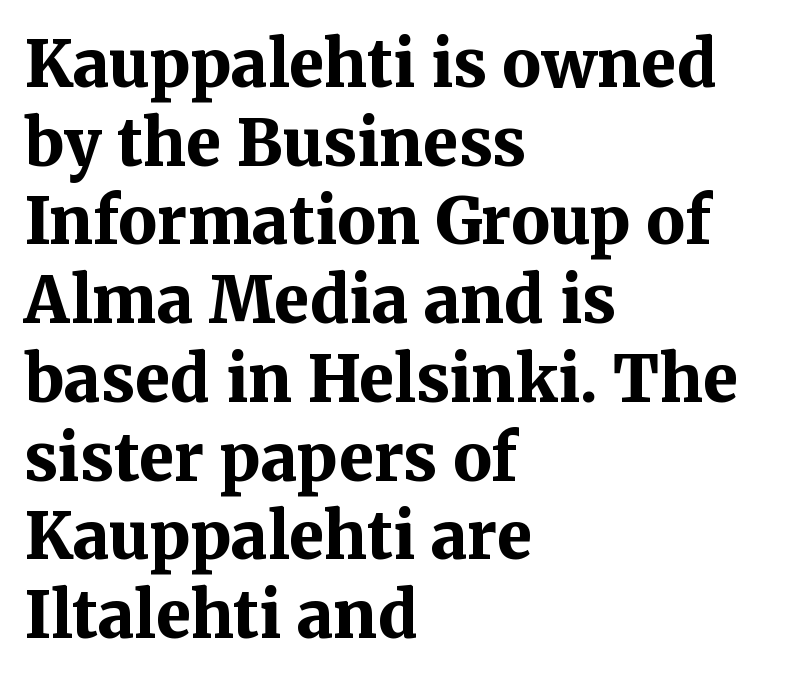
{"serif": "yes", "italic": "no", "bold": "yes", "weight": "bold", "width": "normal", "stroke_contrast": "medium", "x_height": "medium", "monospaced": "no", "underline": "no", "align": "left", "line_spacing_ratio": 1.23, "letter_spacing": "normal", "letter_spacing_em": 0.0, "glyph_px": 64}
